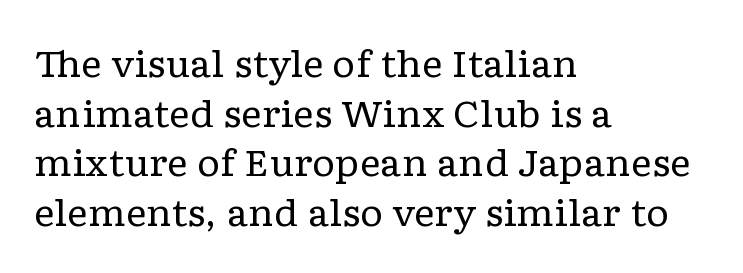
Visually the block forms a straight wall on the left and a jagged coastline on the right. Is this a sans? No — the strokes have serifs. The rendering uses natural spacing where letterforms have individual widths. Rows of type keep a routine distance in the vertical direction. The words here are not underlined.
